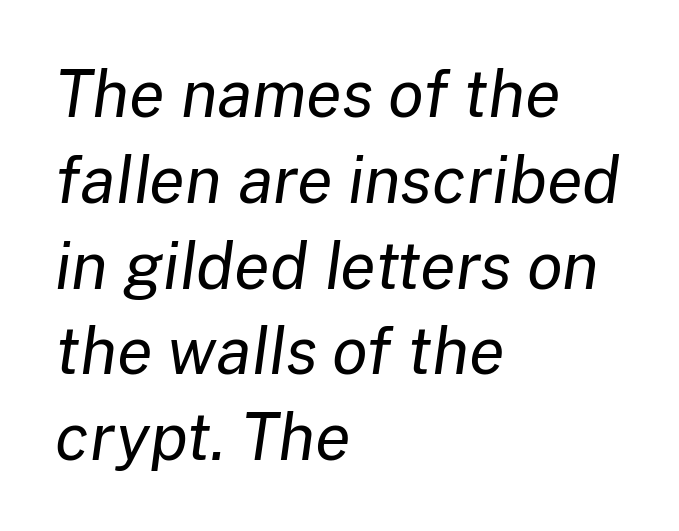
Reading down the block, your eye returns to a fixed left position each line. Here the glyphs are tracked normally, forming tight word shapes. You could not count columns in this text — the font is proportionally spaced. Bold? No — there's no thickening of the strokes. Reading down the column, the eye jumps a familiar distance to each next line. The glyphs are unaccompanied by any horizontal stroke below them.
